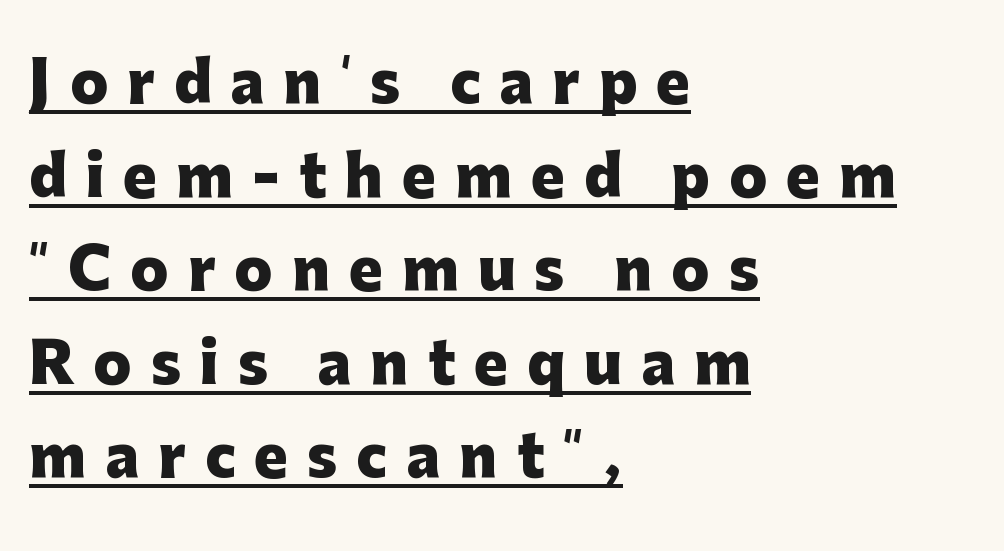
The image shows 56 px heavy sans-serif type, upright; set left-aligned, normal line spacing (1.67x), unusually wide letter spacing (+0.34 em), underlined; low stroke contrast and a medium x-height.
